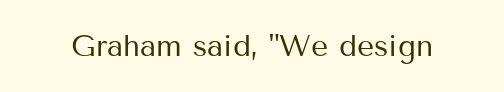
The image shows 30 px regular-weight sans-serif type, upright; set normal letter spacing, not underlined; medium stroke contrast and a medium x-height.
